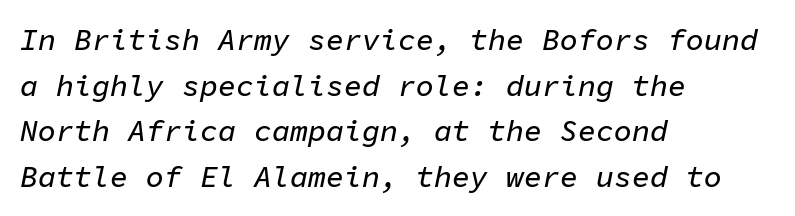
Clear beneath every line of the passage. Here the designer chose a console-style face with uniform glyph widths. Teacher's note: observe the even left margin — that is flush-left alignment. When letters slant like this, we call the style italic. The designer left line spacing at the default. Here the glyphs are tracked normally, forming tight word shapes.
